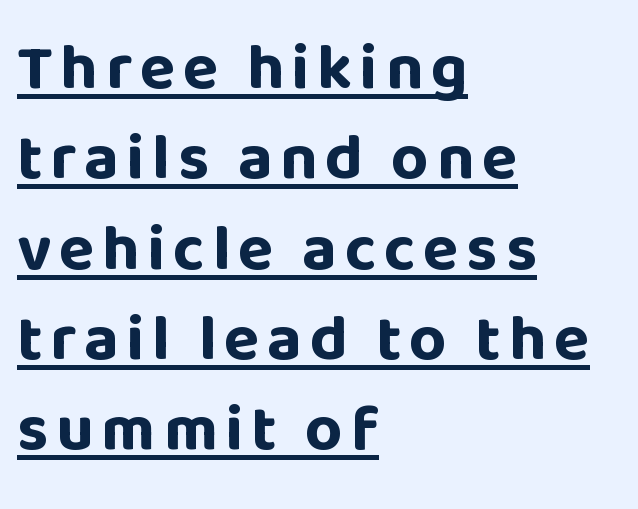
The image shows 65 px bold sans-serif type, upright; set left-aligned, normal line spacing (1.39x), underlined; low stroke contrast and a large x-height.
